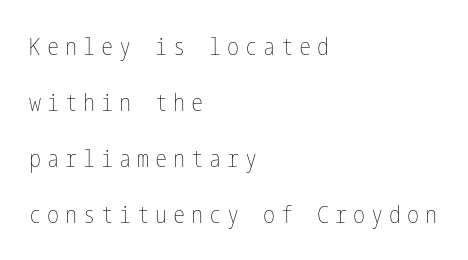
{"italic": "no", "bold": "no", "underline": "no", "align": "left", "line_spacing": "loose", "line_spacing_ratio": 2.33, "letter_spacing": "wide", "letter_spacing_em": 0.25, "glyph_px": 24}
